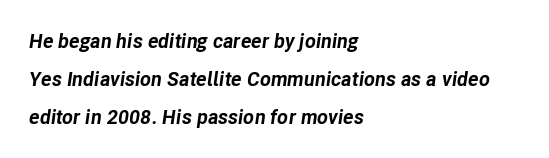
Q: Is the text bold? A: Yes.
Q: Is the text italic (slanted)? A: Yes, it leans right by about 8 degrees.
Q: Is the text underlined? A: No.
Q: How is the paragraph aligned? A: Left-aligned.
Q: Is the spacing between letters normal or unusually wide? A: Normal.
Q: Is the spacing between lines tight, normal or loose? A: Loose.
